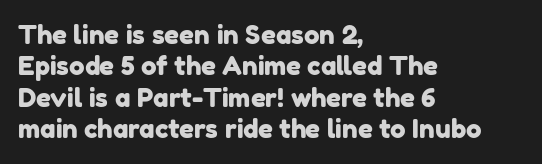
The paragraph shown leans on its left margin. The glyphs are unaccompanied by any horizontal stroke below them. Words appear dense and cohesive because spacing is normal.
